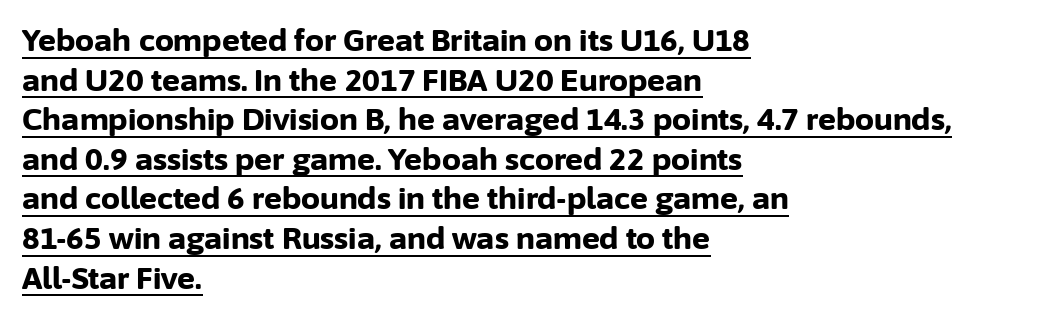
{"serif": "no", "italic": "no", "bold": "yes", "weight": "bold", "width": "normal", "stroke_contrast": "low", "x_height": "medium", "monospaced": "no", "underline": "yes", "align": "left", "line_spacing": "normal", "line_spacing_ratio": 1.32, "letter_spacing": "normal", "letter_spacing_em": 0.0, "glyph_px": 30}
